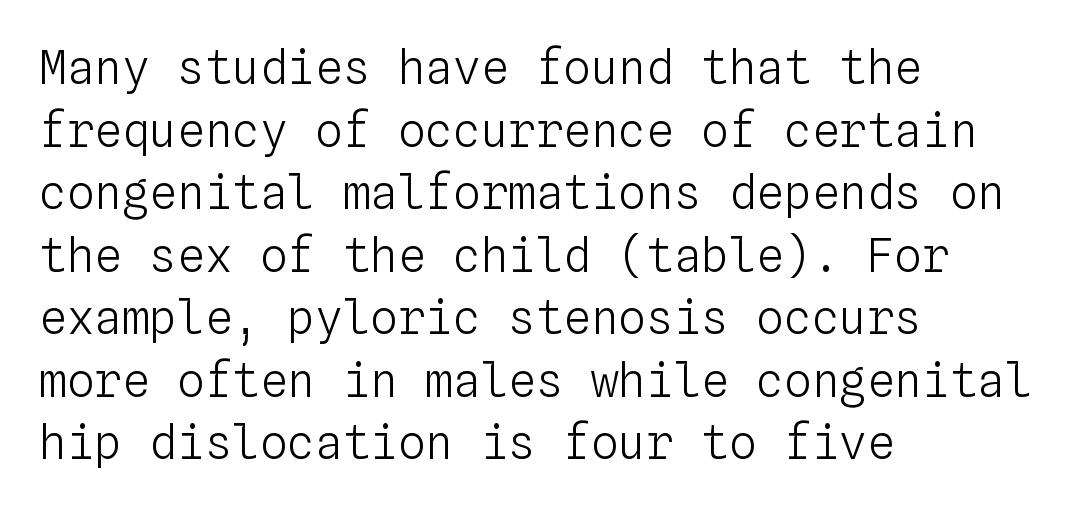
The image shows 46 px light type, upright, monospaced; set left-aligned, normal line spacing (1.36x), normal letter spacing, not underlined; low stroke contrast and a medium x-height.
